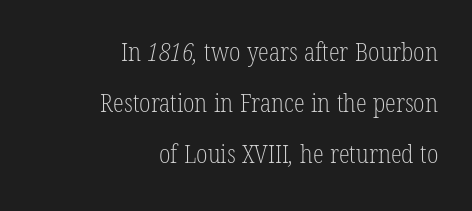
Q: Is the text bold? A: No.
Q: Is the text underlined? A: No.
Q: How is the paragraph aligned? A: Right-aligned.
Q: Is the spacing between letters normal or unusually wide? A: Normal.
Q: Is the spacing between lines tight, normal or loose? A: Loose.
